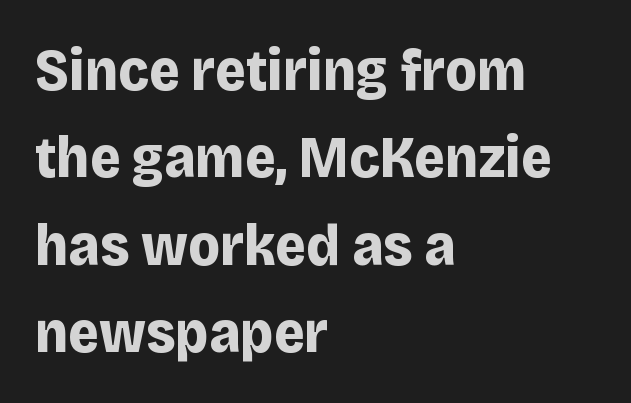
Q: Is the text bold? A: Yes.
Q: Is the text italic (slanted)? A: No, it is upright.
Q: Is the typeface a serif or a sans-serif typeface? A: Sans-serif.
Q: Is the text underlined? A: No.
Q: How is the paragraph aligned? A: Left-aligned.
Q: Is the spacing between letters normal or unusually wide? A: Normal.
Q: Is the spacing between lines tight, normal or loose? A: Normal.
Q: Width (condensed, normal, or wide)? A: Normal.
Q: Stroke contrast? A: Low.
Q: x-height? A: Large.
Q: Monospaced? A: No.
